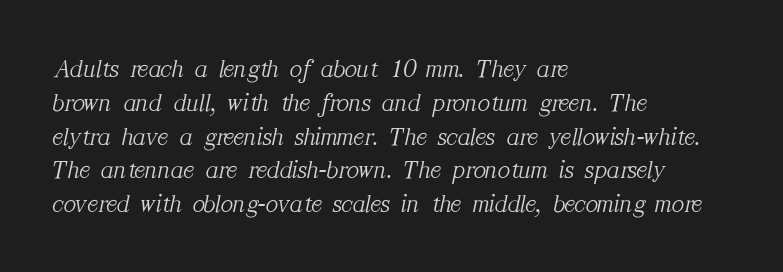
The image shows 26 px text type, italic (leaning right); set left-aligned, normal line spacing (1.3x), normal letter spacing, not underlined.
